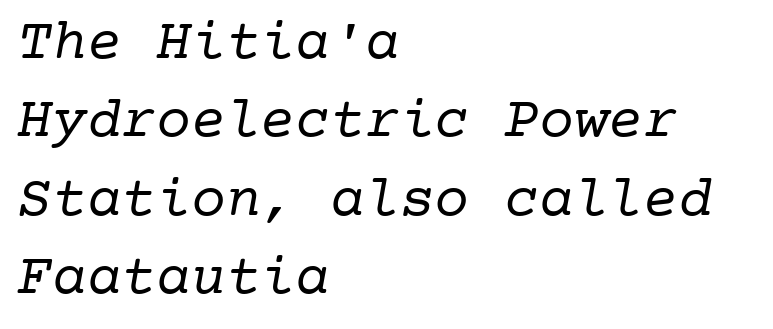
Q: Is the text bold? A: No.
Q: Is the typeface a serif or a sans-serif typeface? A: Serif.
Q: Is the text underlined? A: No.
Q: How is the paragraph aligned? A: Left-aligned.
Q: Is the spacing between letters normal or unusually wide? A: Normal.
Q: Is the spacing between lines tight, normal or loose? A: Normal.
Q: Width (condensed, normal, or wide)? A: Normal.
Q: Stroke contrast? A: Low.
Q: x-height? A: Medium.
Q: Monospaced? A: Yes.
